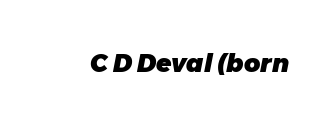
These words are printed bold, with thick strokes throughout. The letterforms sit shoulder to shoulder at normal distance. Style check: oblique. The words here are not underlined.
